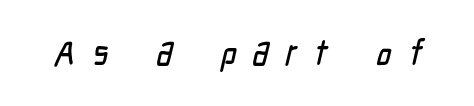
Clear beneath every line of the passage. These lines are rendered in a variable-pitch font. This rendering widens character spacing well past its baseline value. You can tell from the bare stems that sans-serif type was used.
